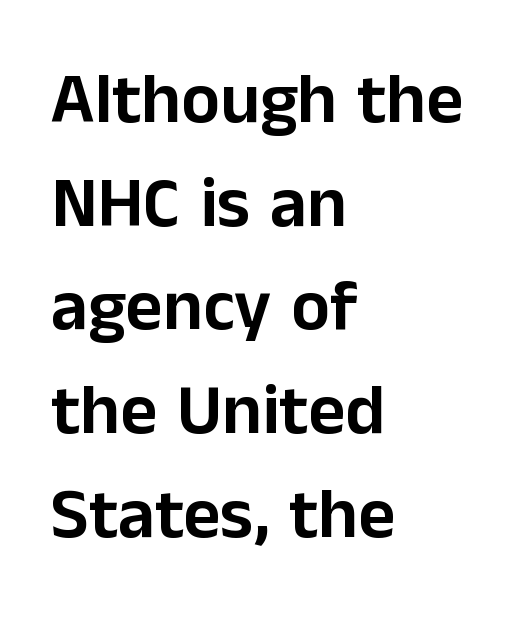
The passage shown is typed in a proportional face where columns would drift. Rendered with straight, roman letterforms. Vertically, the passage feels balanced, rows spaced as you'd expect. Letters rest on an invisible, unmarked baseline. Notice how the passage keeps a crisp vertical edge on the left only.
